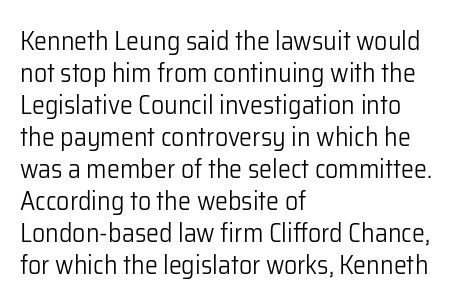
The image shows 26 px text type, upright; set left-aligned, line spacing 1.23x, normal letter spacing, not underlined.
